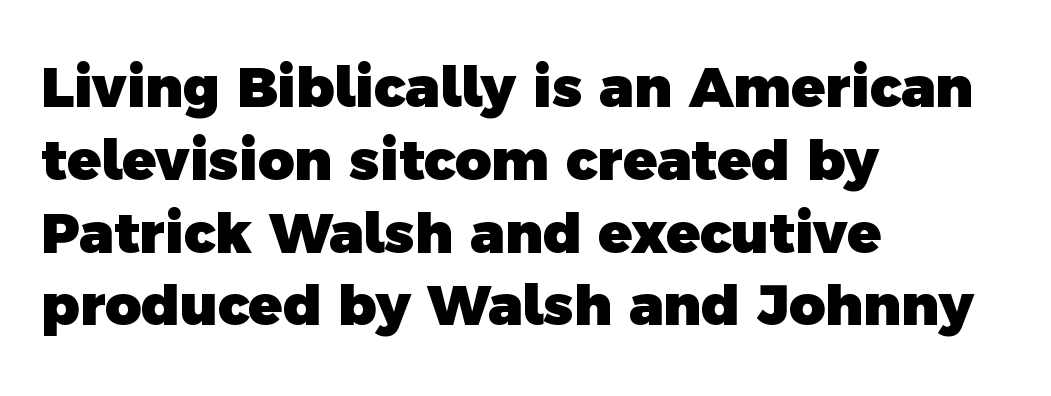
The image shows 56 px heavy sans-serif type; set left-aligned, normal line spacing (1.3x), normal letter spacing, not underlined; a medium x-height.
